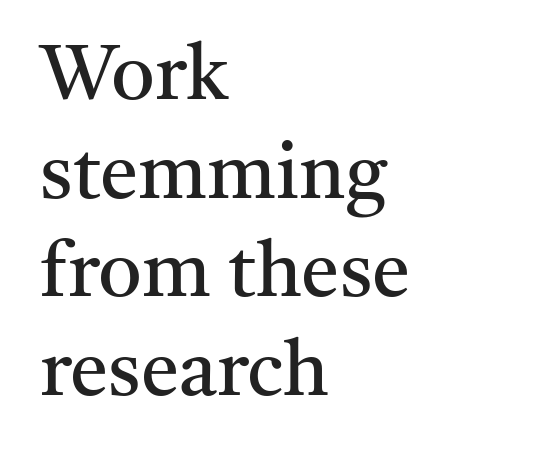
The image shows 77 px regular-weight serif type, upright; set left-aligned, normal line spacing (1.28x), normal letter spacing, not underlined; medium stroke contrast and a medium x-height.
